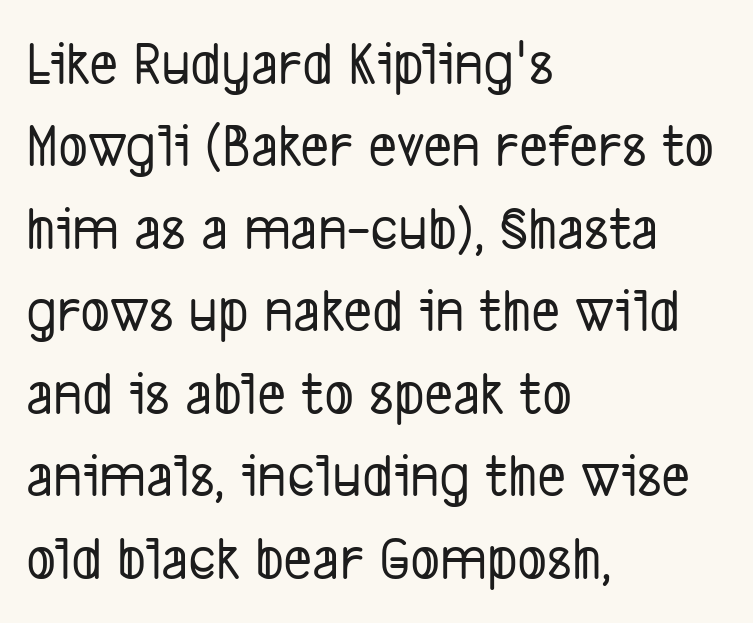
Q: Is the typeface a serif or a sans-serif typeface? A: Sans-serif.
Q: Is the text underlined? A: No.
Q: How is the paragraph aligned? A: Left-aligned.
Q: Is the spacing between letters normal or unusually wide? A: Normal.
Q: Is the spacing between lines tight, normal or loose? A: Normal.
Q: Width (condensed, normal, or wide)? A: Condensed.
Q: Stroke contrast? A: Low.
Q: x-height? A: Medium.
Q: Monospaced? A: No.
